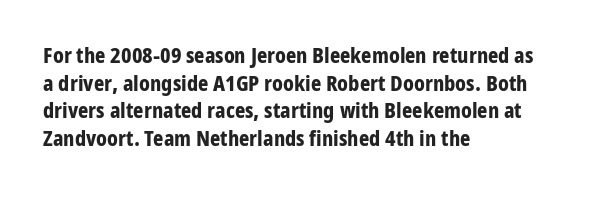
{"italic": "no", "bold": "yes", "underline": "no", "align": "left", "line_spacing": "normal", "line_spacing_ratio": 1.26, "letter_spacing": "normal", "letter_spacing_em": 0.0, "glyph_px": 22}
